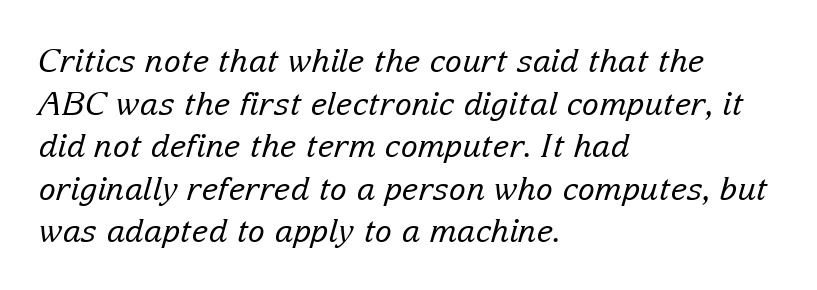
The paragraph has a hard left edge and a soft right edge. The gaps between neighbouring characters are ordinary and unremarkable. The specimen reads as italic at a glance. Only glyphs here, with clear space below each row. Serifs: yes, visible at the terminals of the letterforms. Summary of vertical rhythm: regular, with standard interline spacing.
